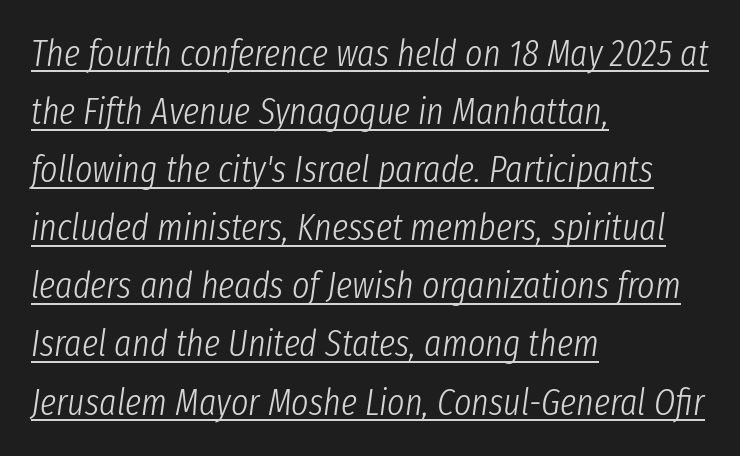
Q: Is the text bold? A: No.
Q: Is the text italic (slanted)? A: Yes, it leans right by about 8 degrees.
Q: Is the text underlined? A: Yes.
Q: How is the paragraph aligned? A: Left-aligned.
Q: Is the spacing between letters normal or unusually wide? A: Normal.
Q: Is the spacing between lines tight, normal or loose? A: Normal.
Q: Width (condensed, normal, or wide)? A: Condensed.
Q: Stroke contrast? A: Low.
Q: x-height? A: Medium.
Q: Monospaced? A: No.
